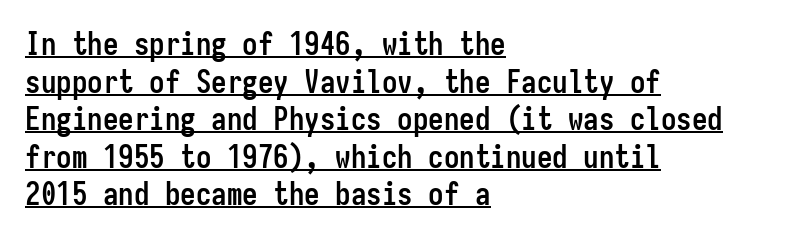
Q: Is the text bold? A: Yes.
Q: Is the text italic (slanted)? A: No, it is upright.
Q: Is the typeface a serif or a sans-serif typeface? A: Sans-serif.
Q: Is the text underlined? A: Yes.
Q: How is the paragraph aligned? A: Left-aligned.
Q: Is the spacing between letters normal or unusually wide? A: Normal.
Q: Width (condensed, normal, or wide)? A: Condensed.
Q: Stroke contrast? A: Low.
Q: x-height? A: Medium.
Q: Monospaced? A: Yes.
